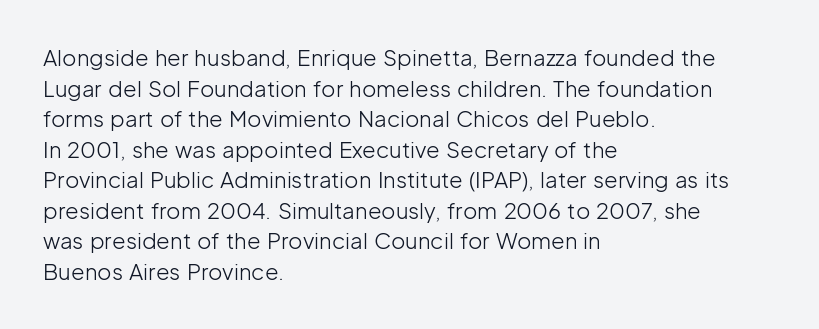
Here the glyphs are tracked normally, forming tight word shapes. This sample keeps an unexceptional amount of space between lines. Every character sits straight up, as roman type does. Each stroke keeps to a modest, everyday thickness or less. This rendering uses left alignment, leaving the right contour irregular. Descenders are the only things crossing below the line.
